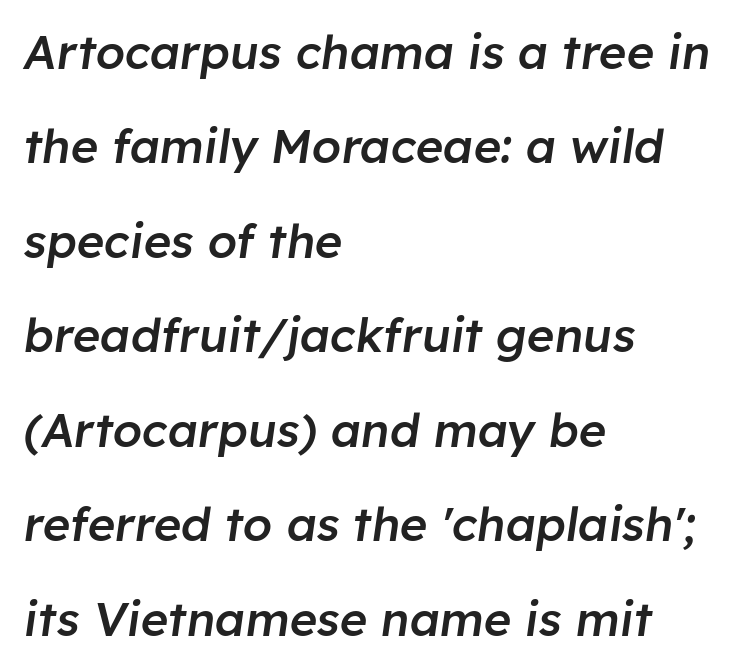
The image shows 47 px semibold type, italic (leaning right); set left-aligned, loose line spacing (2.01x), normal letter spacing, not underlined; low stroke contrast and a medium x-height.
